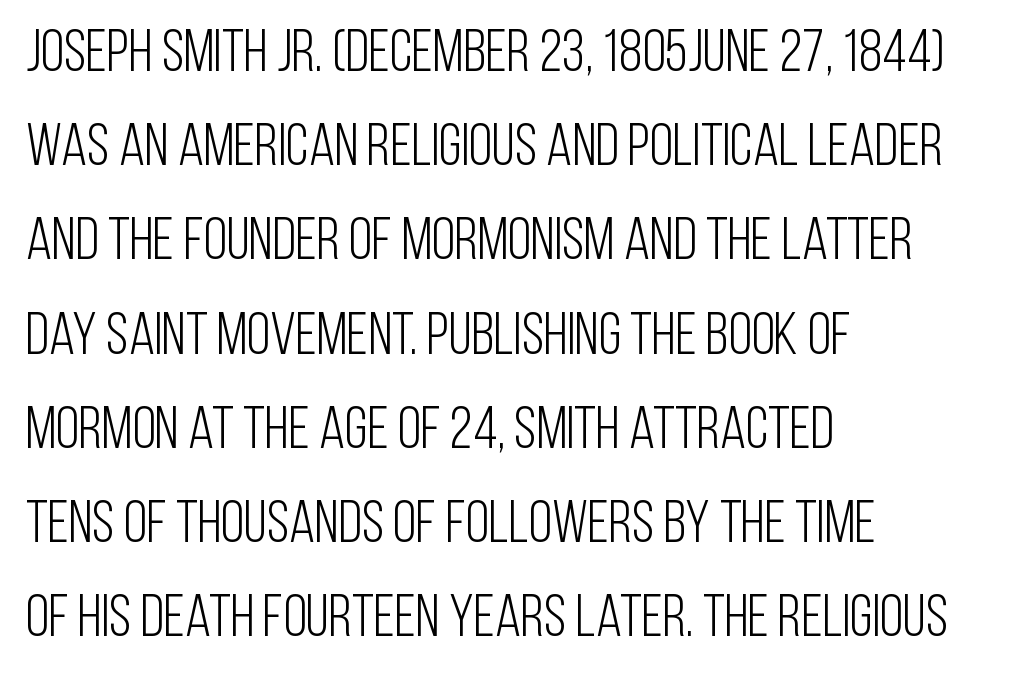
Is the type heavy? It reads as light-to-regular instead. Italic? Not at all — the glyphs are vertical. Do the characters align in a grid? No, the font is proportional. Nothing sits at the stroke ends, so this counts as sans-serif. Default kerning and tracking; the words read as compact shapes.
